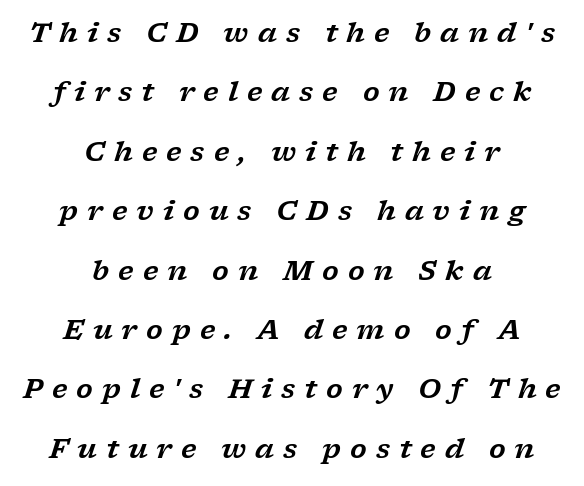
The image shows 27 px text type, italic (leaning right); set centered, loose line spacing (2.2x), unusually wide letter spacing (+0.33 em), not underlined.
